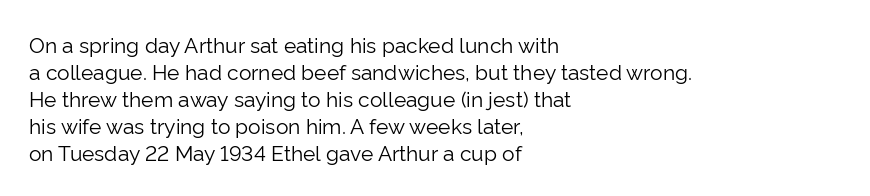
{"italic": "no", "bold": "no", "underline": "no", "align": "left", "line_spacing": "normal", "line_spacing_ratio": 1.28, "letter_spacing": "normal", "letter_spacing_em": 0.0, "glyph_px": 21}
